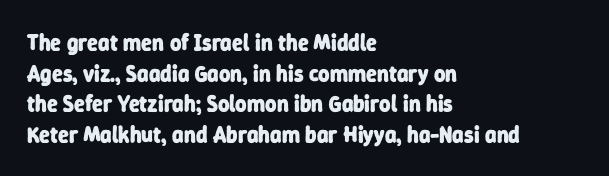
The image shows 22 px bold type; set left-aligned, normal line spacing (1.39x), normal letter spacing, not underlined.
